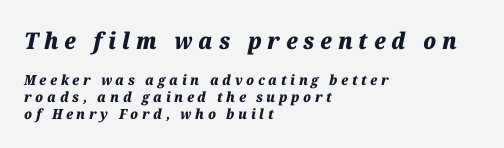
{"italic": "yes", "lean": "right", "slant_degrees": 12, "bold": "yes", "underline": "no", "align": "left", "line_spacing_ratio": 1.2, "letter_spacing": "wide", "letter_spacing_em": 0.26, "larger_block": "first", "size_ratio": 1.64, "glyph_px": 23}
